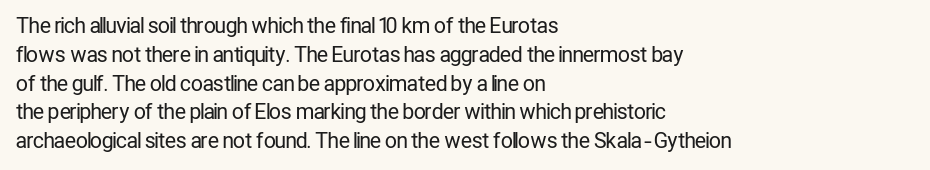
{"italic": "no", "bold": "no", "underline": "no", "align": "left", "line_spacing": "normal", "line_spacing_ratio": 1.37, "letter_spacing": "normal", "letter_spacing_em": 0.0, "glyph_px": 21}
